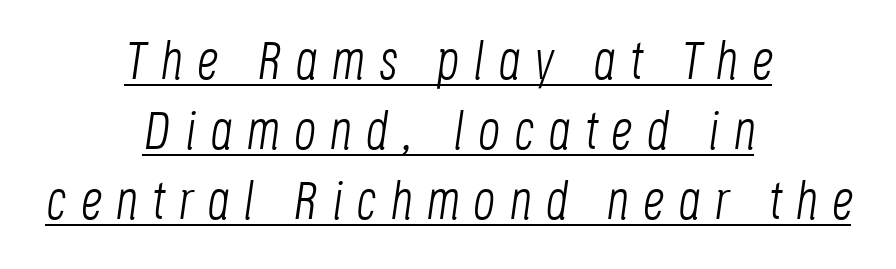
Q: Is the text bold? A: No.
Q: Is the text italic (slanted)? A: Yes, it leans right by about 8 degrees.
Q: Is the text underlined? A: Yes.
Q: How is the paragraph aligned? A: Centered.
Q: Is the spacing between letters normal or unusually wide? A: Unusually wide.
Q: Is the spacing between lines tight, normal or loose? A: Normal.
Q: Width (condensed, normal, or wide)? A: Condensed.
Q: Stroke contrast? A: Low.
Q: x-height? A: Large.
Q: Monospaced? A: No.
